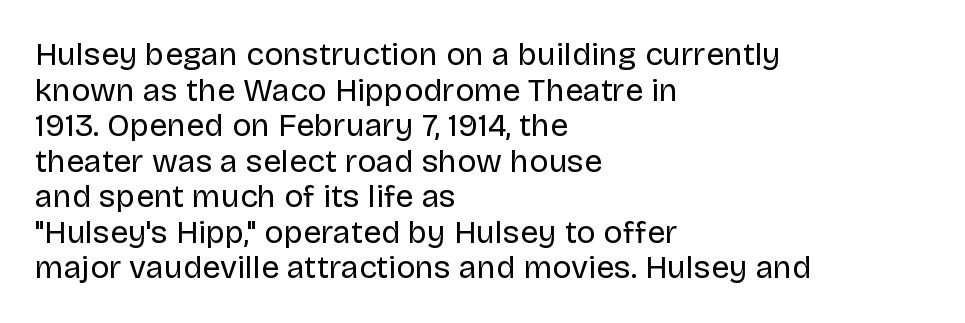
These glyphs show unthickened strokes, regular width or finer. Does the leading feel generous? Not at all — it's pinched. The letters advance in unequal steps, a hallmark of proportional type. You could call the tracking neutral — neither tight nor loose. A typesetter would mark this as roman, not italic. The lines in this sample share a left origin and differ only in where they stop.
